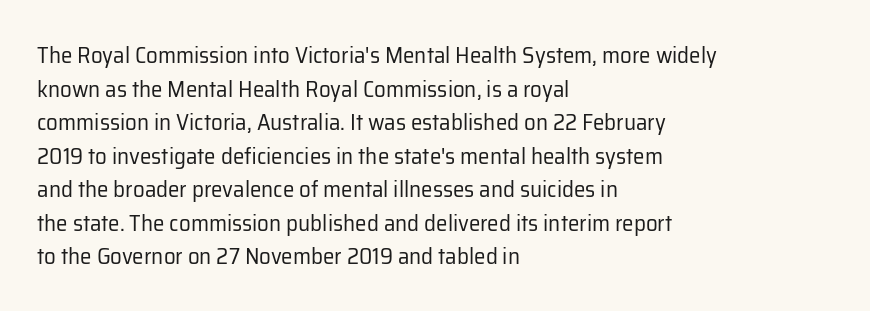
Q: Is the text bold? A: No.
Q: Is the text italic (slanted)? A: No, it is upright.
Q: Is the text underlined? A: No.
Q: How is the paragraph aligned? A: Left-aligned.
Q: Is the spacing between letters normal or unusually wide? A: Normal.
Q: Is the spacing between lines tight, normal or loose? A: Normal.
